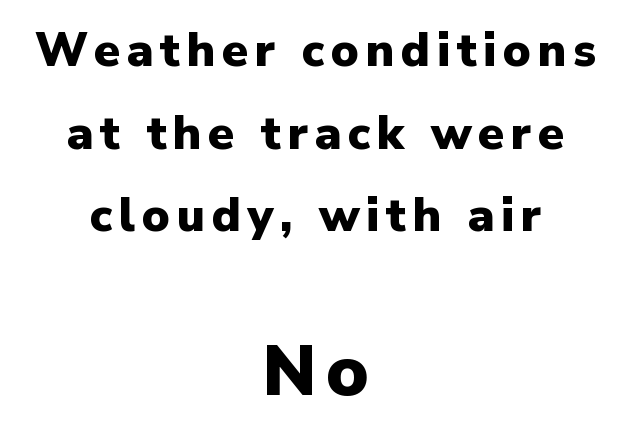
Q: Is the text bold? A: Yes.
Q: Is the text italic (slanted)? A: No, it is upright.
Q: Is the typeface a serif or a sans-serif typeface? A: Sans-serif.
Q: Is the text underlined? A: No.
Q: How is the paragraph aligned? A: Centered.
Q: Which block of text is set in a larger size, the first (top) or the second (bottom)? A: The second (bottom) one.
Q: Width (condensed, normal, or wide)? A: Normal.
Q: Stroke contrast? A: Low.
Q: x-height? A: Medium.
Q: Monospaced? A: No.
